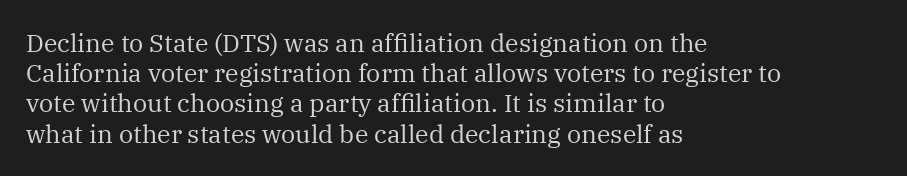
In terms of posture, this sample is upright. The rendering keeps characters at their native spacing. Caption: face not bold, strokes unweighted. The string is rendered with underlining switched off. Horizontal alignment here is leftward, the default for most running prose.
